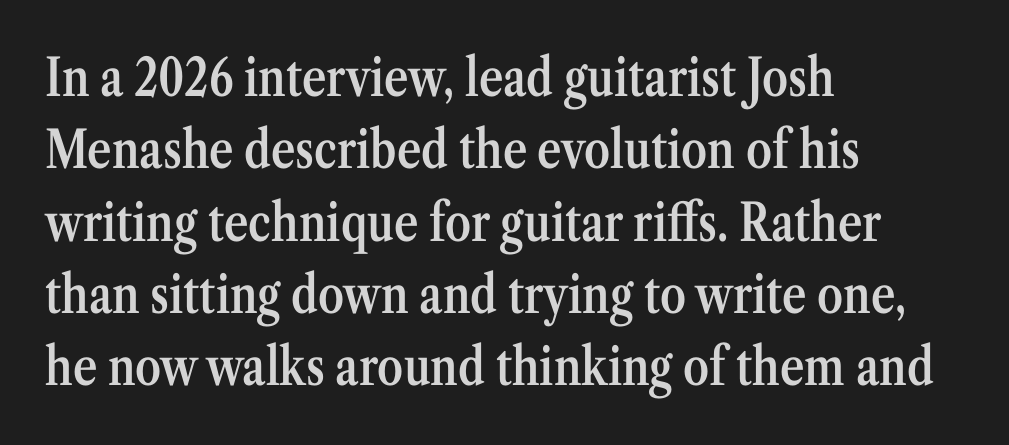
The image shows 52 px semibold, condensed serif type, upright; set left-aligned, normal line spacing (1.39x), normal letter spacing, not underlined; medium stroke contrast and a medium x-height.
